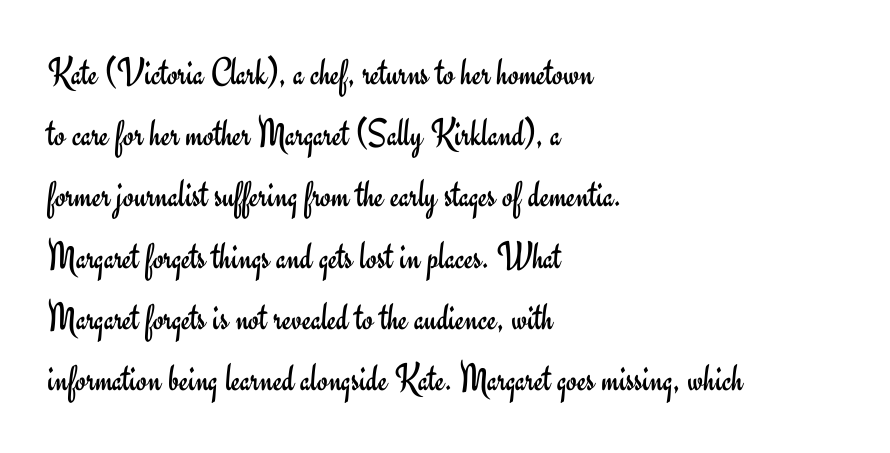
{"serif": "no", "bold": "no", "weight": "regular", "width": "normal", "stroke_contrast": "low", "x_height": "small", "monospaced": "no", "underline": "no", "align": "left", "line_spacing": "normal", "line_spacing_ratio": 1.57, "letter_spacing": "normal", "letter_spacing_em": 0.0, "glyph_px": 39}
